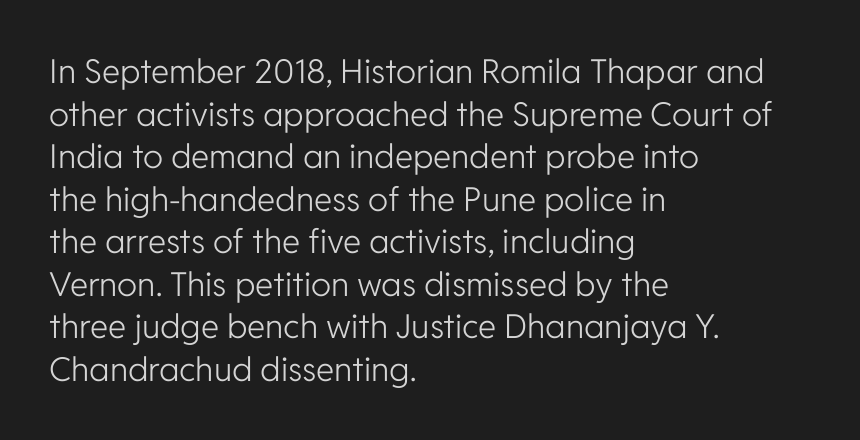
The image shows 33 px light sans-serif type, upright; set left-aligned, normal line spacing (1.29x), normal letter spacing, not underlined; low stroke contrast and a medium x-height.
